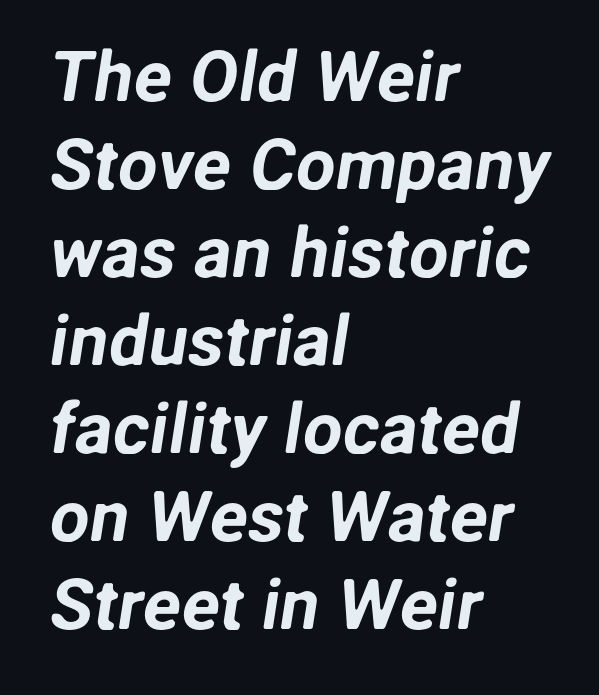
One-word summary of the alignment: left. To sum up the face: it is a sans, with no serifs. The rendering uses natural spacing where letterforms have individual widths. Nobody touched the tracking dial on this one. Any mark beneath the type? The region is blank.
